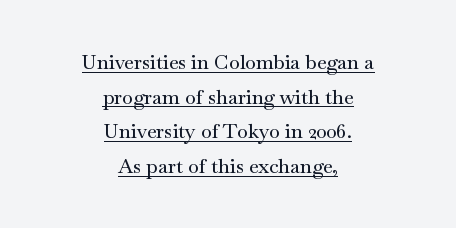
Q: Is the text italic (slanted)? A: No, it is upright.
Q: Is the text underlined? A: Yes.
Q: How is the paragraph aligned? A: Centered.
Q: Is the spacing between letters normal or unusually wide? A: Normal.
